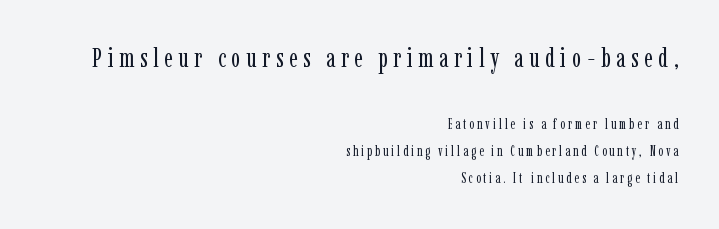
The block of text is sparse from top to bottom, with ample space between rows. The more generous point size was reserved for the upper chunk. The compositor pushed each line to the right boundary. Does the lettering tilt? It doesn't — this is upright. The weight would be labelled regular, book, light, or lighter still. These lines have a slow, spaced-out rhythm from letter to letter.
